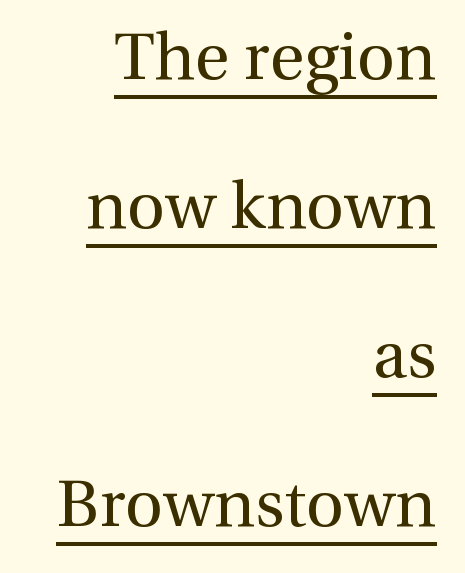
{"serif": "yes", "italic": "no", "bold": "no", "weight": "regular", "width": "normal", "x_height": "medium", "monospaced": "no", "underline": "yes", "align": "right", "line_spacing": "loose", "line_spacing_ratio": 2.26, "letter_spacing": "normal", "letter_spacing_em": 0.0, "glyph_px": 66}
